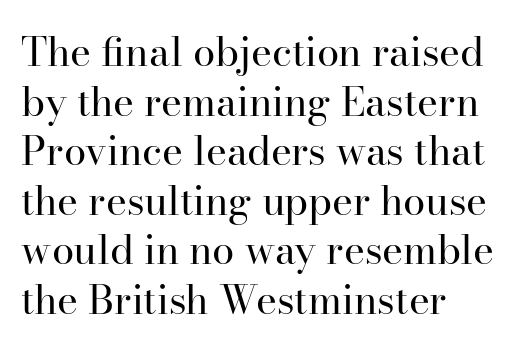
Q: Is the text bold? A: No.
Q: Is the text italic (slanted)? A: No, it is upright.
Q: Is the typeface a serif or a sans-serif typeface? A: Serif.
Q: Is the text underlined? A: No.
Q: How is the paragraph aligned? A: Left-aligned.
Q: Is the spacing between letters normal or unusually wide? A: Normal.
Q: Width (condensed, normal, or wide)? A: Normal.
Q: Stroke contrast? A: High.
Q: x-height? A: Small.
Q: Monospaced? A: No.
